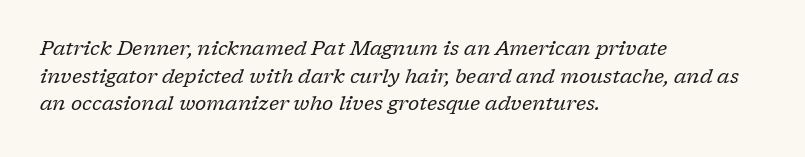
Q: Is the text bold? A: No.
Q: Is the text italic (slanted)? A: Yes, it leans right by about 17 degrees.
Q: Is the text underlined? A: No.
Q: How is the paragraph aligned? A: Left-aligned.
Q: Is the spacing between letters normal or unusually wide? A: Normal.
Q: Is the spacing between lines tight, normal or loose? A: Normal.
